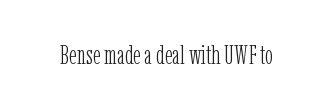
The image shows 27 px text type, upright; set normal letter spacing, not underlined.
